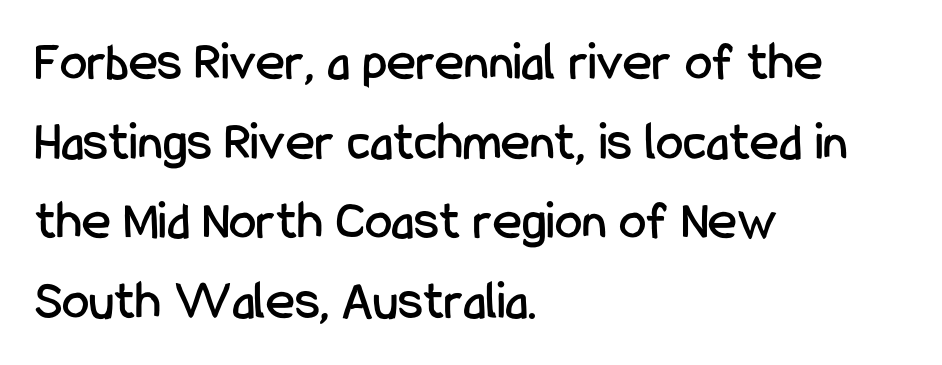
The passage shown is typed in a proportional face where columns would drift. The line texture is even and compact thanks to regular tracking. A sans-serif font was chosen for this passage. Style check: upright. Interline gaps are of average width in this sample. One-word summary of the alignment: left.
